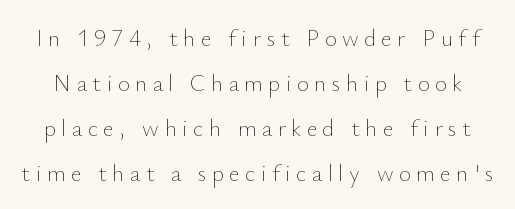
{"italic": "no", "bold": "no", "underline": "no", "line_spacing": "loose", "line_spacing_ratio": 1.95, "letter_spacing": "wide", "letter_spacing_em": 0.24, "glyph_px": 23}
